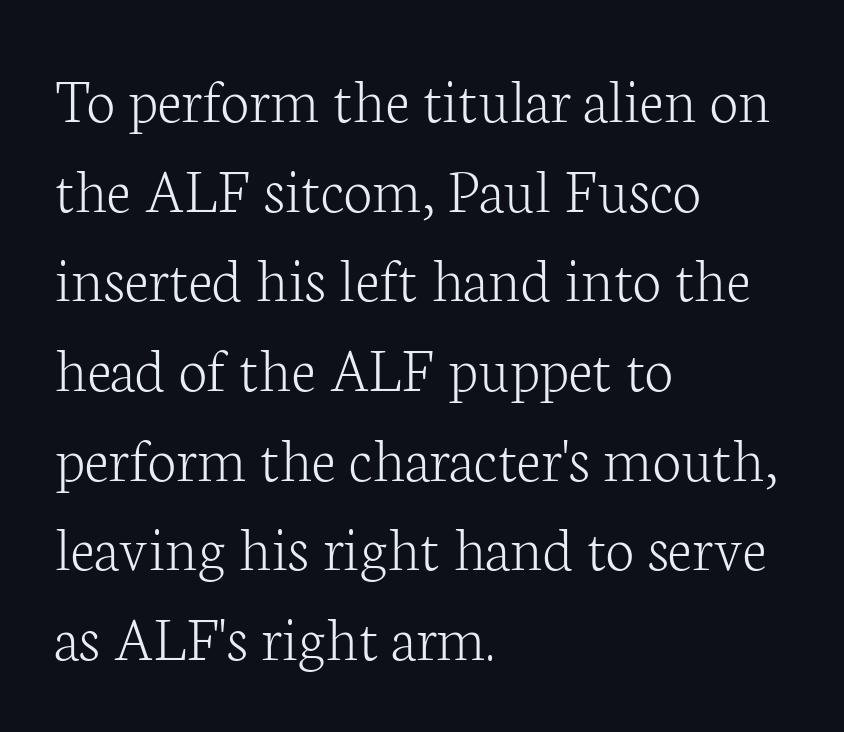
Nope, not italic — everything's standing straight. Nobody touched the tracking dial on this one. Note: serifs present on the glyphs. Notice how descenders clear the ascenders below comfortably — that's standard leading. Left-aligned paragraph, ragged on the right. Is the type heavy? It reads as light-to-regular instead.
